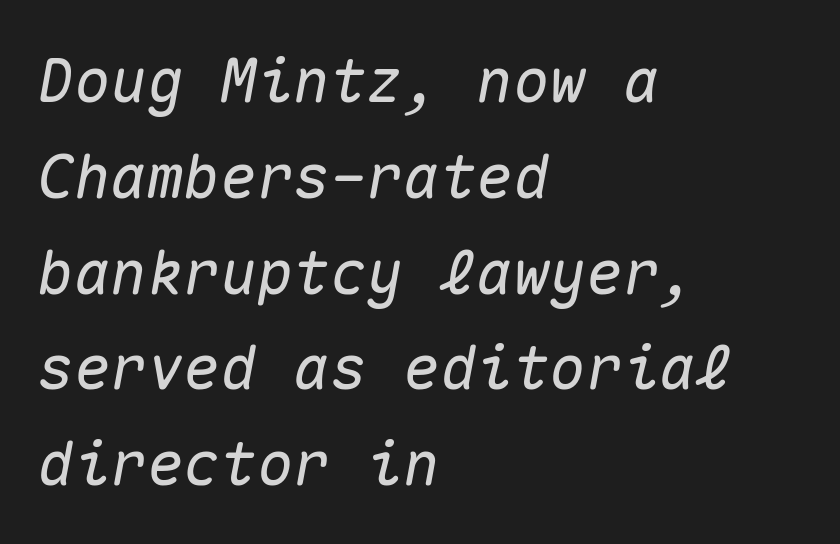
Q: Is the text italic (slanted)? A: Yes, it leans right by about 10 degrees.
Q: Is the text underlined? A: No.
Q: How is the paragraph aligned? A: Left-aligned.
Q: Is the spacing between letters normal or unusually wide? A: Normal.
Q: Is the spacing between lines tight, normal or loose? A: Normal.
Q: Width (condensed, normal, or wide)? A: Normal.
Q: Stroke contrast? A: Medium.
Q: x-height? A: Medium.
Q: Monospaced? A: Yes.
